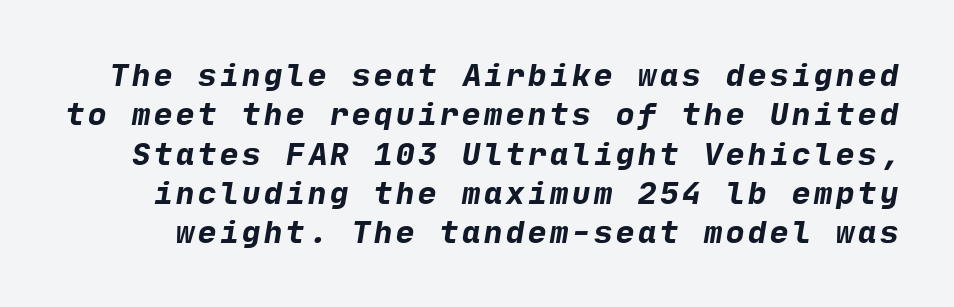
The image shows 31 px bold sans-serif type; set normal line spacing (1.27x), not underlined; low stroke contrast and a medium x-height.
